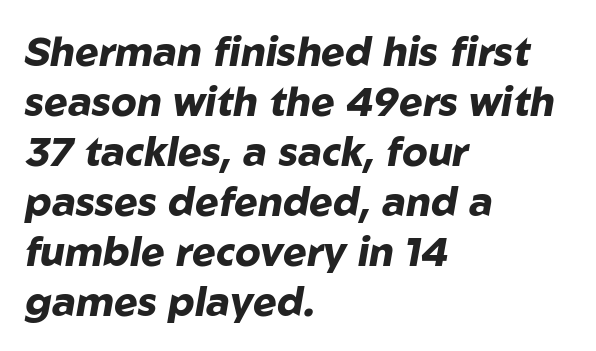
{"italic": "yes", "lean": "right", "slant_degrees": 10, "bold": "yes", "weight": "heavy", "width": "normal", "stroke_contrast": "low", "x_height": "medium", "monospaced": "no", "underline": "no", "align": "left", "line_spacing": "normal", "line_spacing_ratio": 1.25, "letter_spacing": "normal", "letter_spacing_em": 0.0, "glyph_px": 40}
